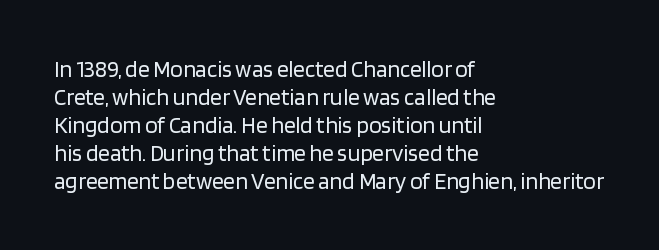
The image shows 23 px text type, upright; set left-aligned, line spacing 1.22x, normal letter spacing, not underlined.
